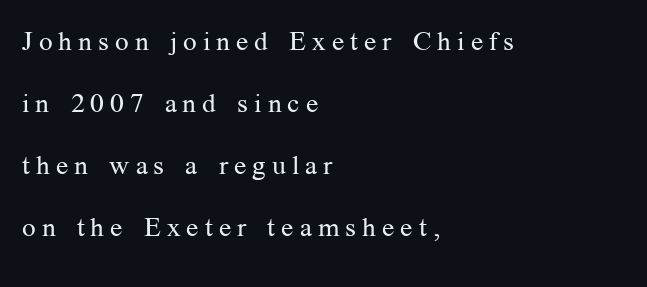
Look at the tracking — it's clearly loosened, letters drifting apart. Rendered with straight, roman letterforms. Unbolded letterforms with no extra heft. The space directly below the letters is spotless.
